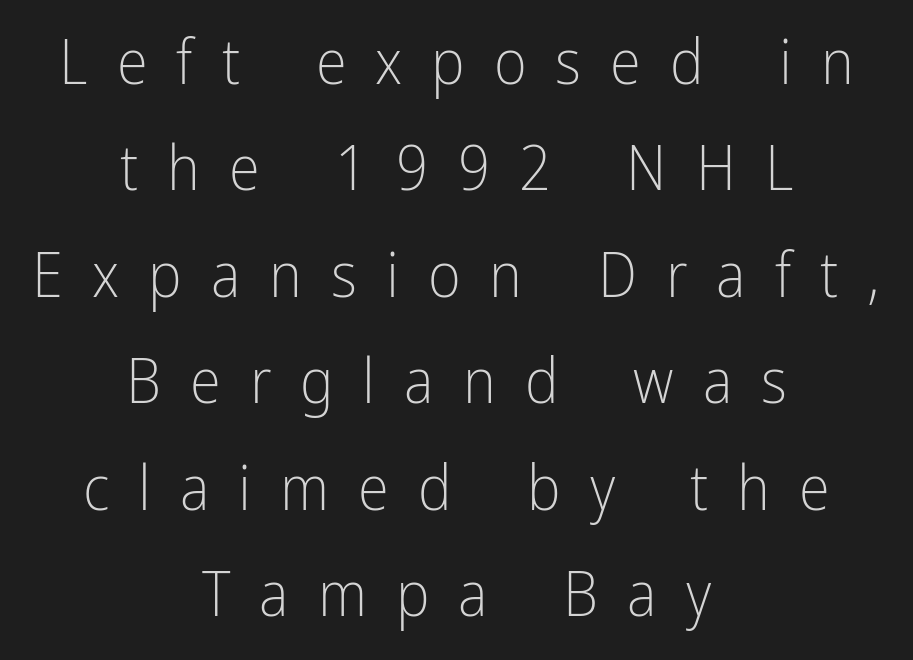
{"serif": "no", "italic": "no", "bold": "no", "weight": "light", "width": "condensed", "stroke_contrast": "low", "x_height": "medium", "monospaced": "no", "underline": "no", "align": "center", "line_spacing": "normal", "line_spacing_ratio": 1.69, "letter_spacing": "wide", "letter_spacing_em": 0.46, "glyph_px": 63}
